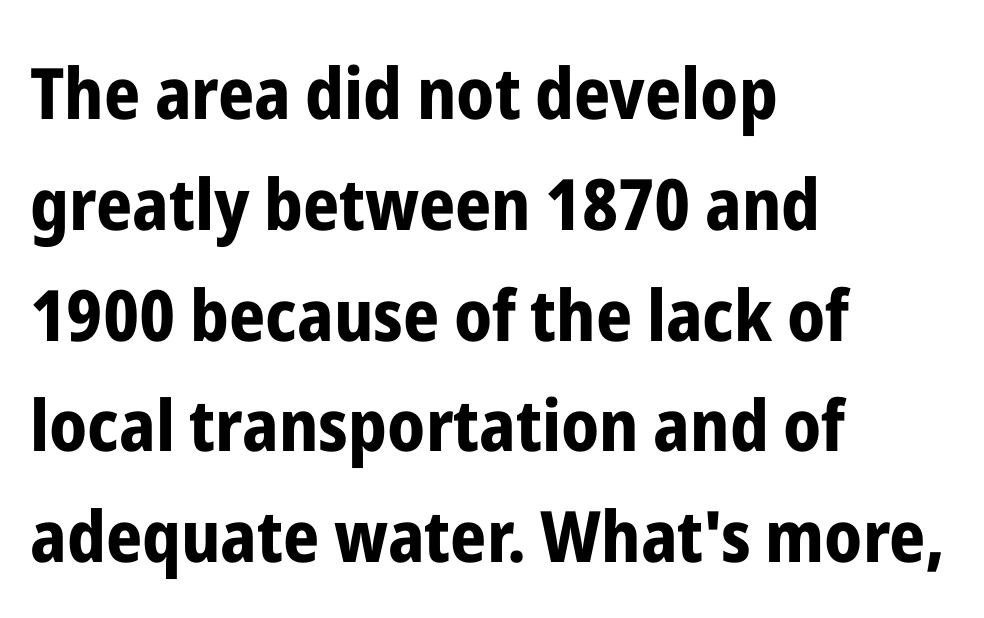
{"serif": "no", "italic": "no", "bold": "yes", "weight": "bold", "width": "condensed", "stroke_contrast": "low", "x_height": "medium", "monospaced": "no", "underline": "no", "align": "left", "line_spacing": "normal", "line_spacing_ratio": 1.56, "letter_spacing": "normal", "letter_spacing_em": 0.0, "glyph_px": 71}
